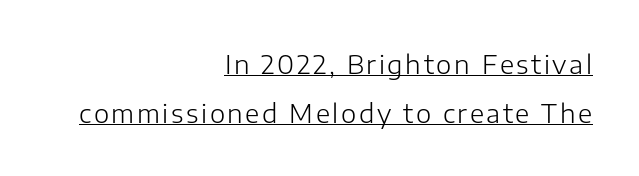
Q: Is the text bold? A: No.
Q: Is the text italic (slanted)? A: No, it is upright.
Q: Is the text underlined? A: Yes.
Q: How is the paragraph aligned? A: Right-aligned.
